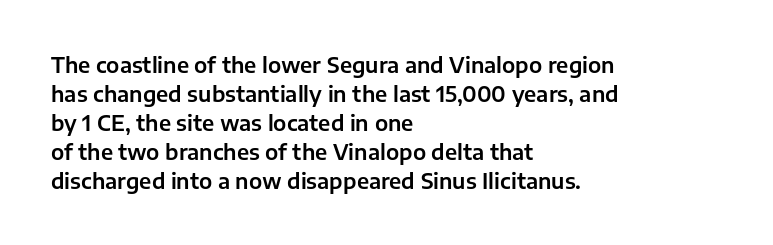
The image shows 21 px text type, upright; set left-aligned, normal line spacing (1.38x), normal letter spacing, not underlined.
